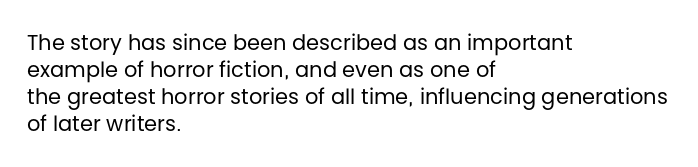
{"italic": "no", "bold": "no", "underline": "no", "align": "left", "line_spacing": "normal", "line_spacing_ratio": 1.29, "letter_spacing": "normal", "letter_spacing_em": 0.0, "glyph_px": 21}
